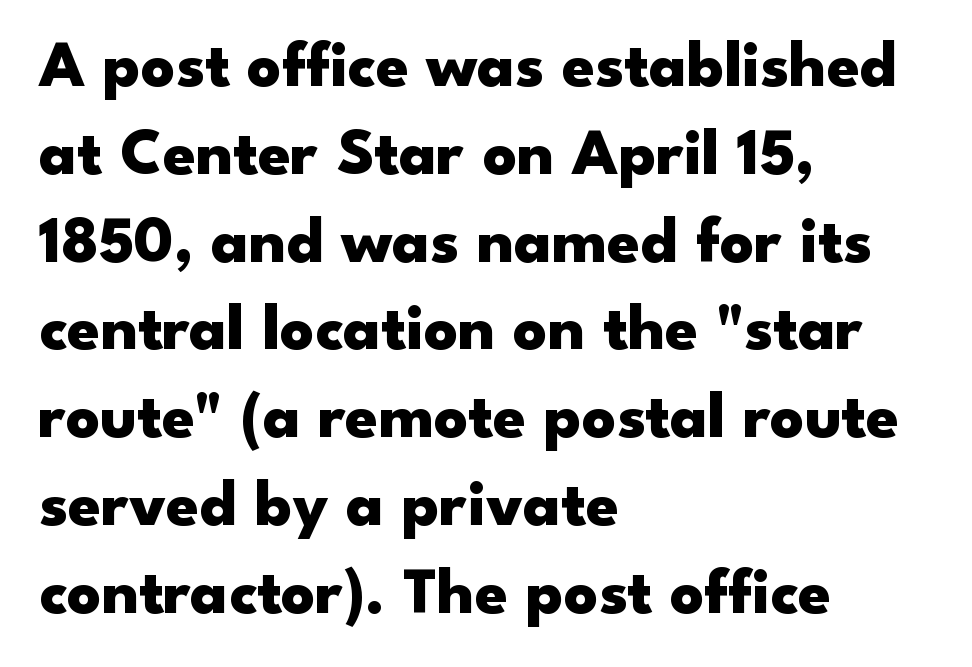
{"serif": "no", "italic": "no", "bold": "yes", "weight": "heavy", "width": "wide", "stroke_contrast": "low", "x_height": "small", "monospaced": "no", "underline": "no", "align": "left", "line_spacing": "normal", "line_spacing_ratio": 1.33, "letter_spacing": "normal", "letter_spacing_em": 0.0, "glyph_px": 66}
